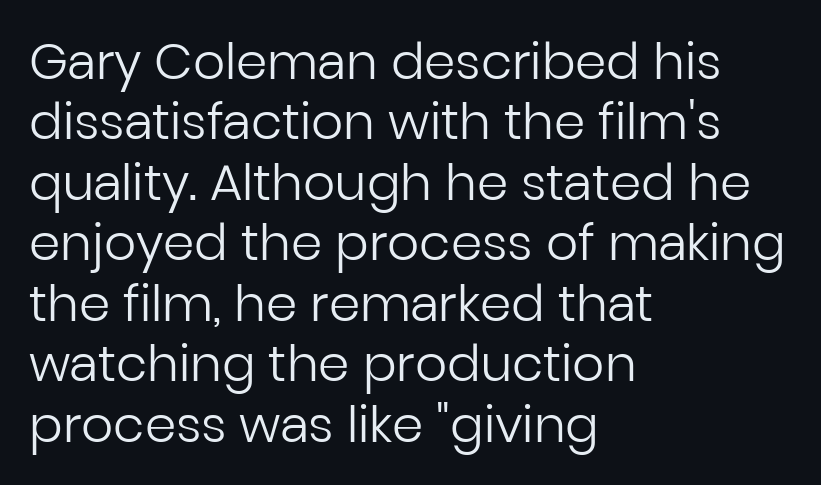
The image shows 50 px regular-weight sans-serif type, upright; set left-aligned, line spacing 1.21x, normal letter spacing, not underlined; low stroke contrast and a medium x-height.
